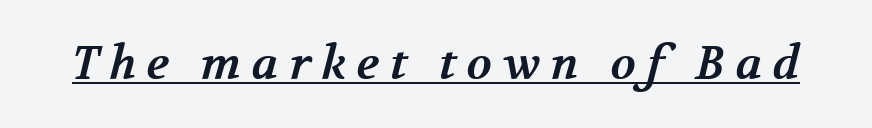
The image shows 46 px bold serif type; set unusually wide letter spacing (+0.23 em), underlined; medium stroke contrast and a medium x-height.
